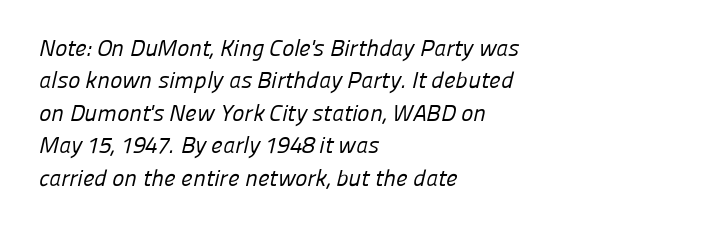
Q: Is the text bold? A: No.
Q: Is the text underlined? A: No.
Q: How is the paragraph aligned? A: Left-aligned.
Q: Is the spacing between letters normal or unusually wide? A: Normal.
Q: Is the spacing between lines tight, normal or loose? A: Normal.
